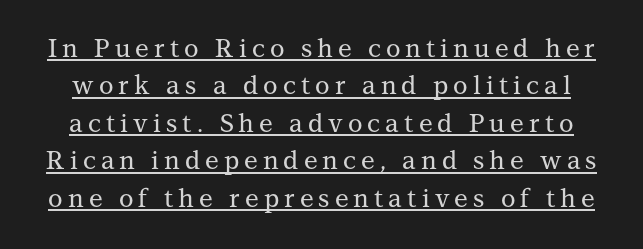
The image shows 25 px text type, upright; set normal line spacing (1.5x), unusually wide letter spacing (+0.2 em), underlined.
